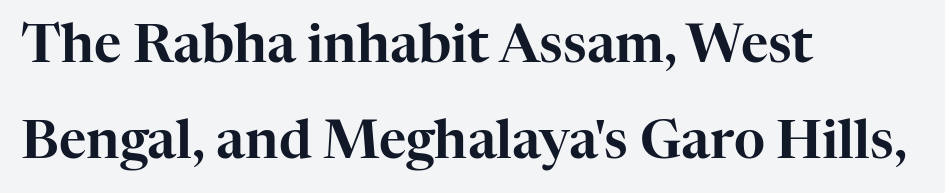
Q: Is the text italic (slanted)? A: No, it is upright.
Q: Is the typeface a serif or a sans-serif typeface? A: Serif.
Q: Is the text underlined? A: No.
Q: How is the paragraph aligned? A: Left-aligned.
Q: Is the spacing between letters normal or unusually wide? A: Normal.
Q: Width (condensed, normal, or wide)? A: Normal.
Q: Stroke contrast? A: High.
Q: x-height? A: Medium.
Q: Monospaced? A: No.
